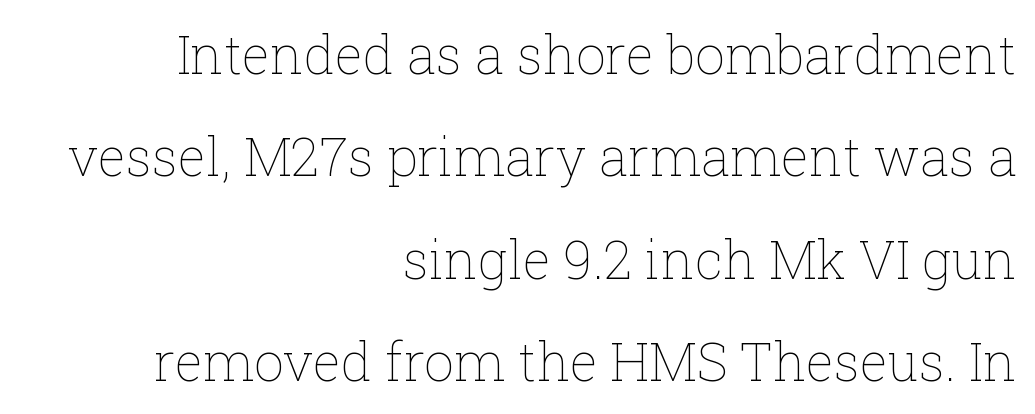
A typesetter would call this zero additional tracking. Caption: face not bold, strokes unweighted. The foot of each line stays bare and open. Is the block centered? No — it sits flush against the right margin.
